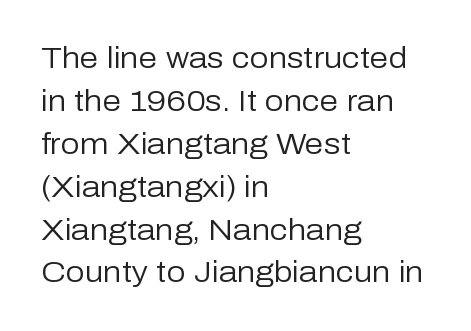
{"serif": "no", "italic": "no", "bold": "no", "weight": "regular", "width": "normal", "stroke_contrast": "low", "x_height": "medium", "monospaced": "no", "underline": "no", "align": "left", "line_spacing": "normal", "line_spacing_ratio": 1.43, "letter_spacing": "normal", "letter_spacing_em": 0.0, "glyph_px": 30}
